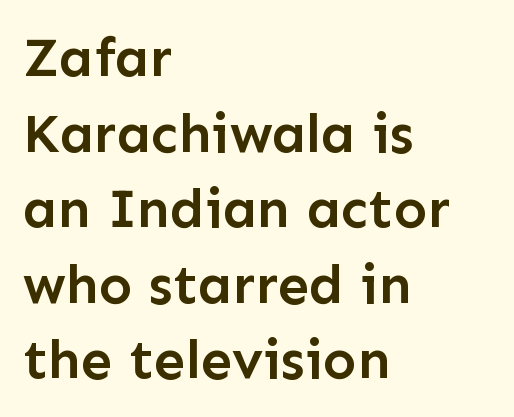
{"serif": "no", "italic": "no", "bold": "semi", "weight": "semibold", "width": "normal", "stroke_contrast": "low", "x_height": "medium", "monospaced": "no", "underline": "no", "align": "left", "line_spacing": "normal", "line_spacing_ratio": 1.35, "letter_spacing": "normal", "letter_spacing_em": 0.0, "glyph_px": 56}
